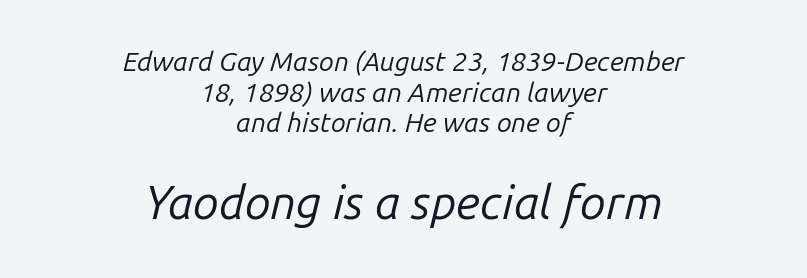
The image shows 47 px regular-weight type, italic (leaning right); set centered, tight line spacing (1.13x), normal letter spacing, not underlined; the second (bottom) block is 1.74x larger; low stroke contrast and a medium x-height.
